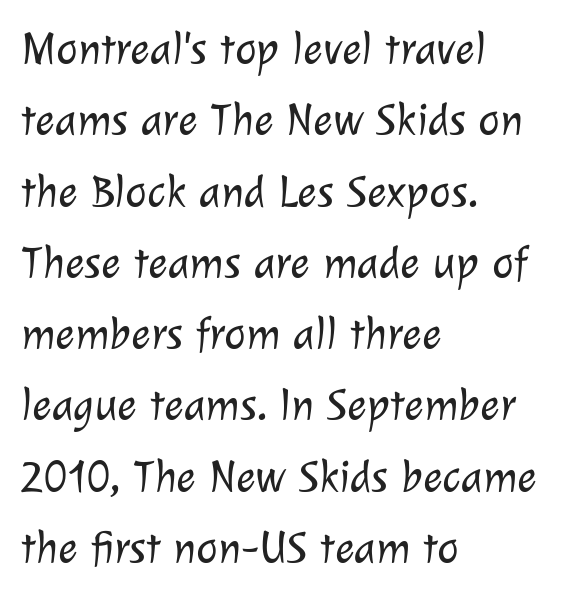
No feet cap the strokes, marking this as sans-serif type. The paragraph has a hard left edge and a soft right edge. Heft: none added — not bold. Only glyphs here, with clear space below each row. Tracking here is standard; glyphs follow each other at the usual distance.
